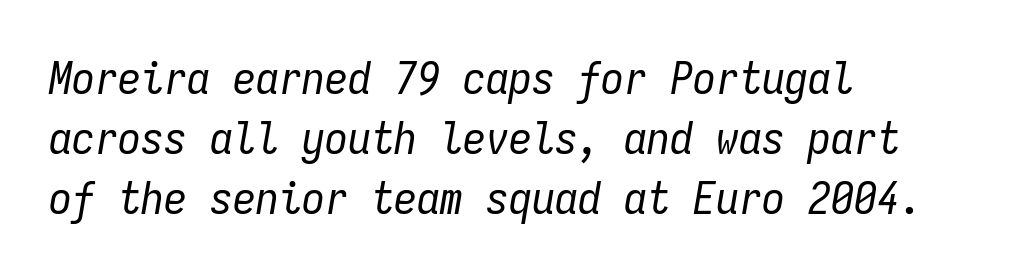
{"italic": "yes", "lean": "right", "slant_degrees": 9, "bold": "no", "weight": "regular", "width": "condensed", "stroke_contrast": "low", "x_height": "medium", "monospaced": "yes", "underline": "no", "align": "left", "line_spacing": "normal", "line_spacing_ratio": 1.3, "letter_spacing": "normal", "letter_spacing_em": 0.0, "glyph_px": 46}
